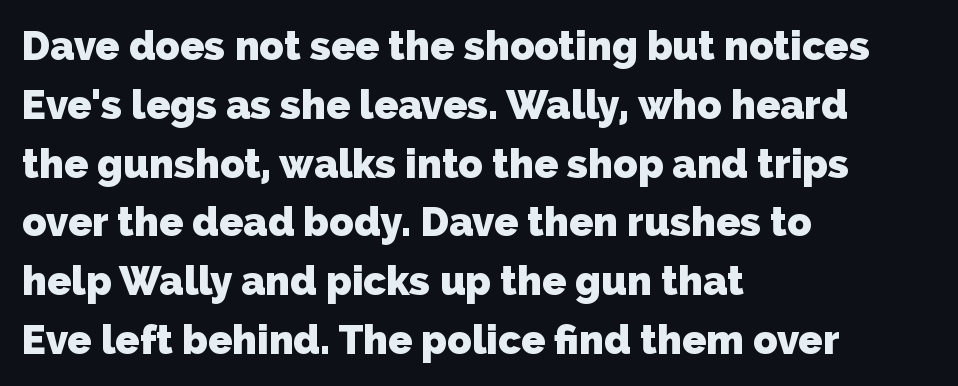
The image shows 40 px heavy sans-serif type; set left-aligned, normal line spacing (1.47x), normal letter spacing, not underlined; low stroke contrast and a medium x-height.
